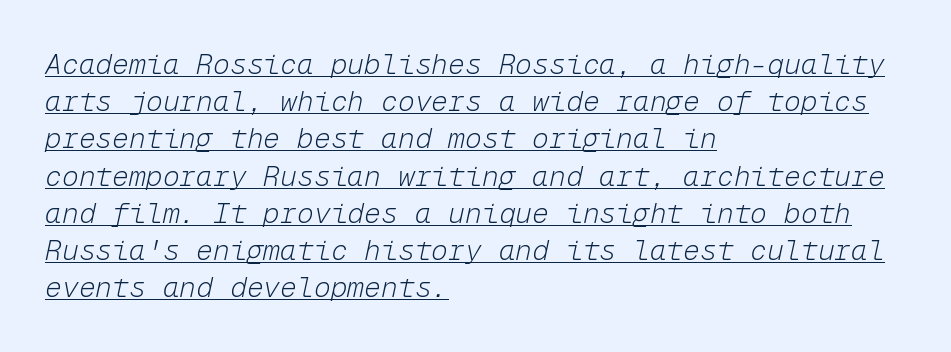
The compositor pushed each line to the left boundary. The font sits on the lighter half of the weight spectrum, regular included. The rendering keeps characters at their native spacing. Here the designer chose a console-style face with uniform glyph widths. The lines sit at an ordinary, default distance from one another.
